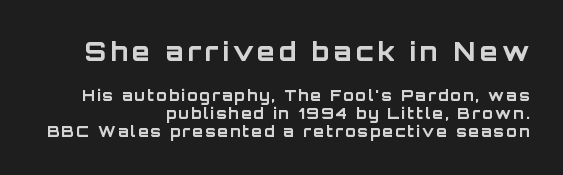
Q: Is the text bold? A: Yes.
Q: Is the text italic (slanted)? A: No, it is upright.
Q: Is the text underlined? A: No.
Q: How is the paragraph aligned? A: Right-aligned.
Q: Which block of text is set in a larger size, the first (top) or the second (bottom)? A: The first (top) one.
